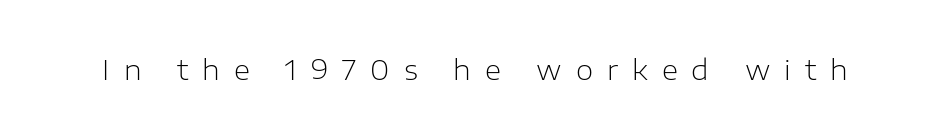
Q: Is the text bold? A: No.
Q: Is the text italic (slanted)? A: No, it is upright.
Q: Is the typeface a serif or a sans-serif typeface? A: Sans-serif.
Q: Is the text underlined? A: No.
Q: Is the spacing between letters normal or unusually wide? A: Unusually wide.
Q: Width (condensed, normal, or wide)? A: Normal.
Q: Stroke contrast? A: Low.
Q: x-height? A: Medium.
Q: Monospaced? A: No.
